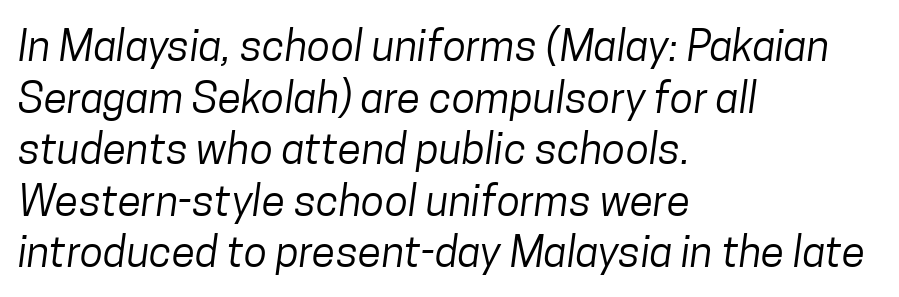
The image shows 43 px regular-weight, condensed sans-serif type; set left-aligned, line spacing 1.2x, normal letter spacing, not underlined; low stroke contrast and a medium x-height.
